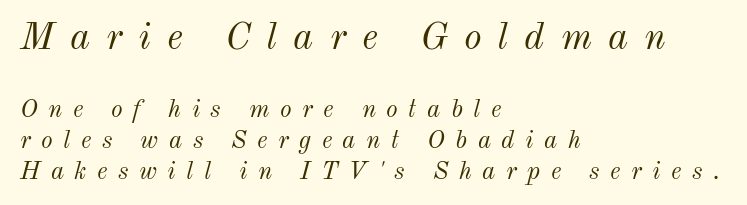
{"italic": "yes", "lean": "right", "slant_degrees": 12, "bold": "no", "weight": "light", "width": "normal", "stroke_contrast": "medium", "x_height": "small", "monospaced": "no", "underline": "no", "align": "left", "line_spacing_ratio": 1.23, "letter_spacing": "wide", "letter_spacing_em": 0.42, "larger_block": "first", "size_ratio": 1.52, "glyph_px": 38}
